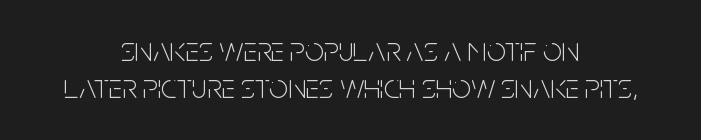
Honestly, the rows look squashed on top of each other. Look at the tracking — it's just the regular setting, nothing added. The axis of the letterforms is exactly vertical. Note the varied advance widths — an 'i' is clearly narrower than an 'm'. Clear beneath every line of the passage.
